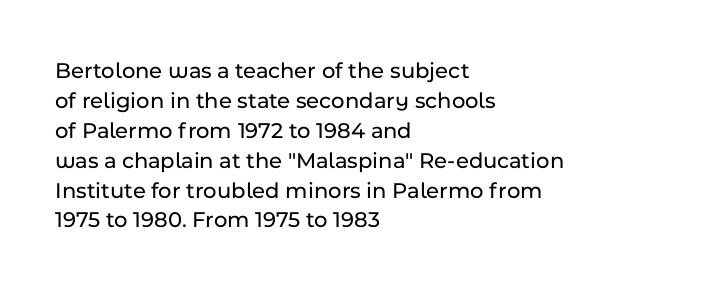
The image shows 23 px text type, upright; set left-aligned, normal line spacing (1.3x), normal letter spacing, not underlined.
